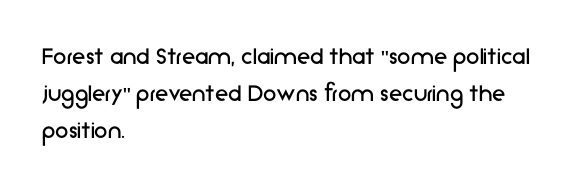
Q: Is the text bold? A: No.
Q: Is the text italic (slanted)? A: No, it is upright.
Q: Is the text underlined? A: No.
Q: How is the paragraph aligned? A: Left-aligned.
Q: Is the spacing between letters normal or unusually wide? A: Normal.
Q: Is the spacing between lines tight, normal or loose? A: Normal.
